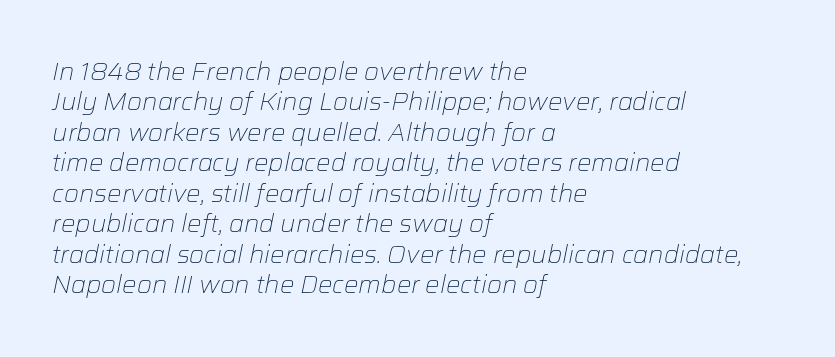
Designer's note — italics engaged. Short note: letters normally spaced. The typesetting does not lean heavy: it is not bold. This rendering features lettering with no underline. The typesetter chose a ragged-right arrangement here. Notice how descenders clear the ascenders below comfortably — that's standard leading.
